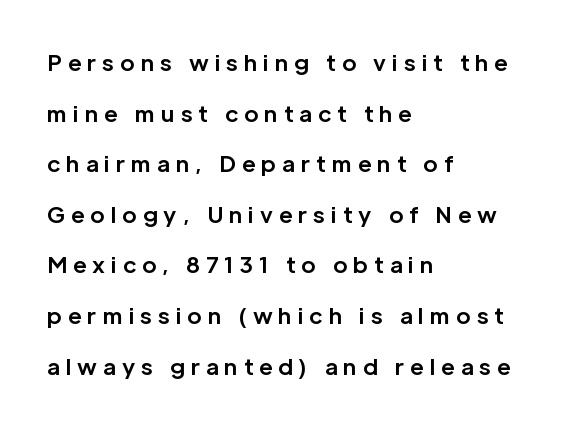
Q: Is the text bold? A: Yes.
Q: Is the text italic (slanted)? A: No, it is upright.
Q: Is the text underlined? A: No.
Q: How is the paragraph aligned? A: Left-aligned.
Q: Is the spacing between letters normal or unusually wide? A: Unusually wide.
Q: Is the spacing between lines tight, normal or loose? A: Loose.
